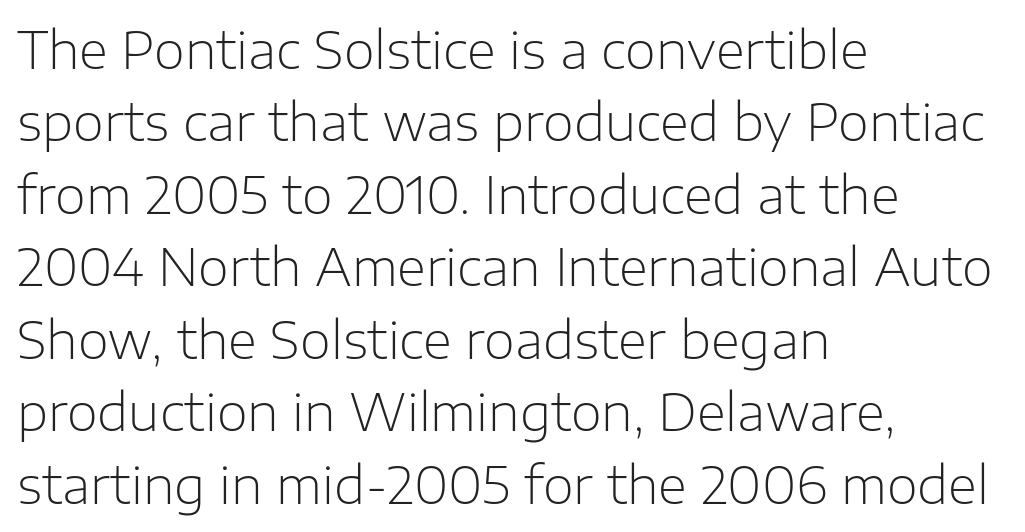
The image shows 50 px light sans-serif type, upright; set left-aligned, normal line spacing (1.45x), normal letter spacing, not underlined; low stroke contrast and a medium x-height.
